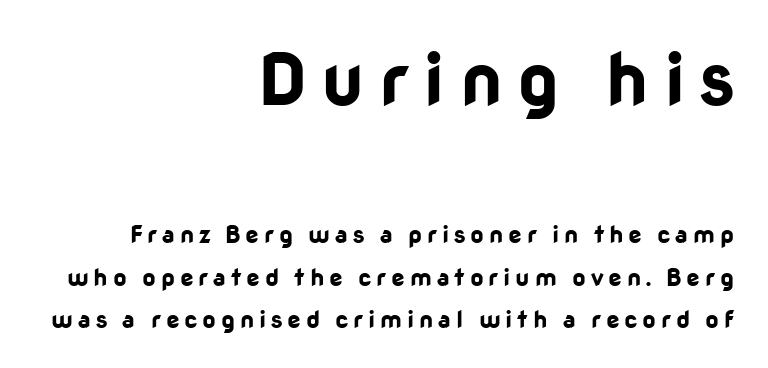
Q: Is the text bold? A: Yes.
Q: Is the text italic (slanted)? A: No, it is upright.
Q: Is the typeface a serif or a sans-serif typeface? A: Sans-serif.
Q: Is the text underlined? A: No.
Q: How is the paragraph aligned? A: Right-aligned.
Q: Is the spacing between letters normal or unusually wide? A: Unusually wide.
Q: Which block of text is set in a larger size, the first (top) or the second (bottom)? A: The first (top) one.
Q: Width (condensed, normal, or wide)? A: Normal.
Q: Stroke contrast? A: Low.
Q: x-height? A: Medium.
Q: Monospaced? A: No.
